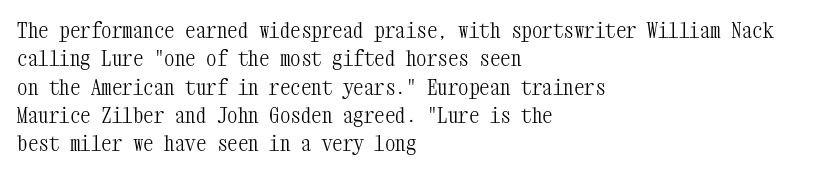
Q: Is the text bold? A: No.
Q: Is the text italic (slanted)? A: No, it is upright.
Q: Is the text underlined? A: No.
Q: How is the paragraph aligned? A: Left-aligned.
Q: Is the spacing between letters normal or unusually wide? A: Normal.
Q: Is the spacing between lines tight, normal or loose? A: Normal.
